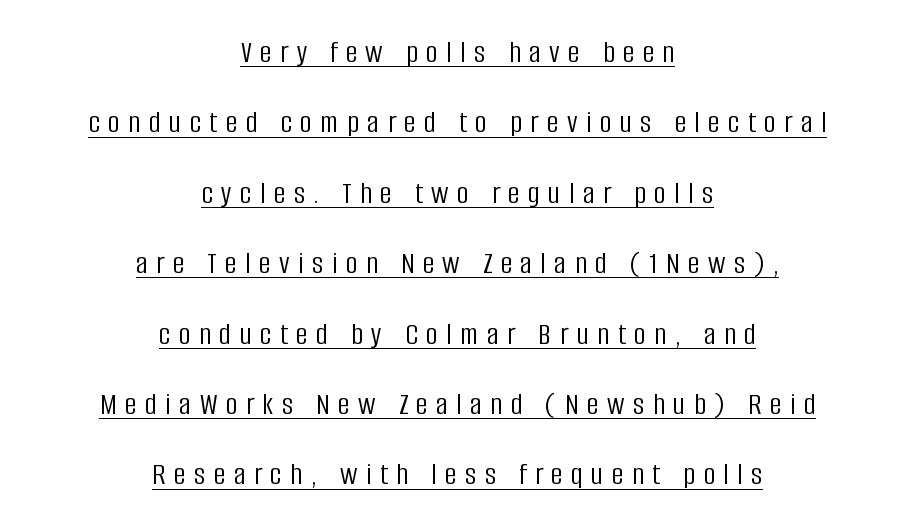
{"serif": "no", "italic": "no", "bold": "no", "weight": "light", "width": "condensed", "stroke_contrast": "low", "x_height": "large", "monospaced": "no", "underline": "yes", "align": "center", "line_spacing": "loose", "line_spacing_ratio": 2.2, "letter_spacing": "wide", "letter_spacing_em": 0.27, "glyph_px": 32}
